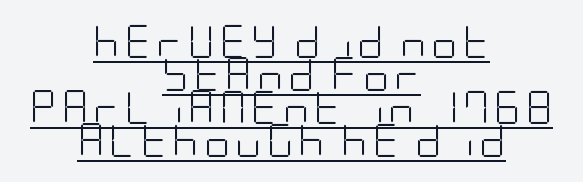
The designer went with a sans here, leaving each stem footless. Compared with a typical body face, this is equally light or lighter still. Style check: upright. Vertically, the passage feels compressed, each row crowding the next. The rendering positions every line midway between the sides.
